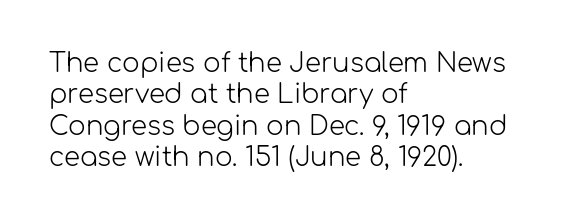
What stands out about the letter spacing? Nothing — it is the standard amount. The rendering anchors every line to the left-hand side. A light-to-regular cut is what we see here. Ordinary non-slanted type is in use.
